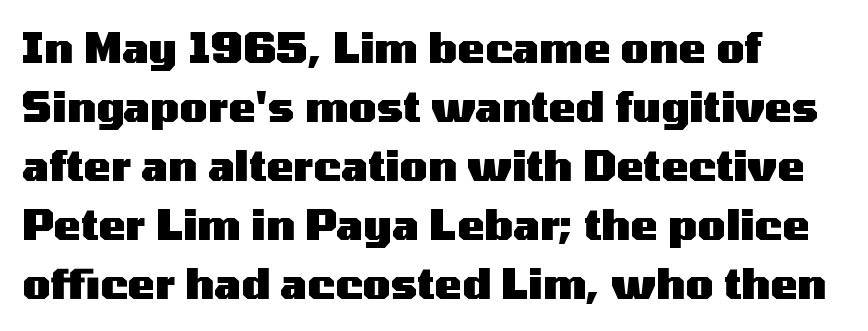
Q: Is the text bold? A: Yes.
Q: Is the text italic (slanted)? A: No, it is upright.
Q: Is the typeface a serif or a sans-serif typeface? A: Sans-serif.
Q: Is the text underlined? A: No.
Q: How is the paragraph aligned? A: Left-aligned.
Q: Is the spacing between letters normal or unusually wide? A: Normal.
Q: Is the spacing between lines tight, normal or loose? A: Normal.
Q: Width (condensed, normal, or wide)? A: Wide.
Q: Stroke contrast? A: Medium.
Q: x-height? A: Medium.
Q: Monospaced? A: No.
